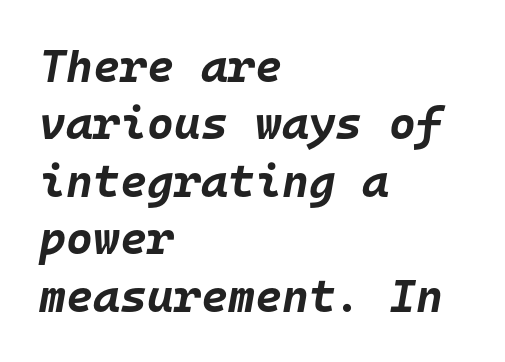
The sample has been set heavy, in full bold. The face used here has a pronounced slope to its letters. The paragraph shown leans on its left margin. Descenders are the only things crossing below the line. You could count columns in this text — the font is strictly monospaced.
